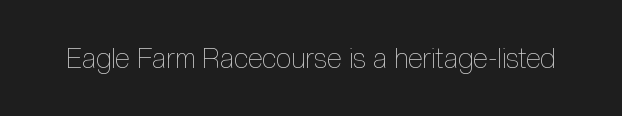
Q: Is the text bold? A: No.
Q: Is the text italic (slanted)? A: No, it is upright.
Q: Is the text underlined? A: No.
Q: Is the spacing between letters normal or unusually wide? A: Normal.
Q: Width (condensed, normal, or wide)? A: Condensed.
Q: x-height? A: Medium.
Q: Monospaced? A: No.
